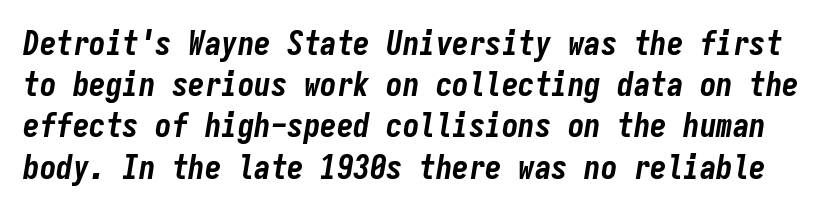
Q: Is the text bold? A: Yes.
Q: Is the text italic (slanted)? A: Yes, it leans right by about 9 degrees.
Q: Is the text underlined? A: No.
Q: Is the spacing between letters normal or unusually wide? A: Normal.
Q: Is the spacing between lines tight, normal or loose? A: Normal.
Q: Width (condensed, normal, or wide)? A: Condensed.
Q: Stroke contrast? A: Low.
Q: x-height? A: Medium.
Q: Monospaced? A: Yes.
